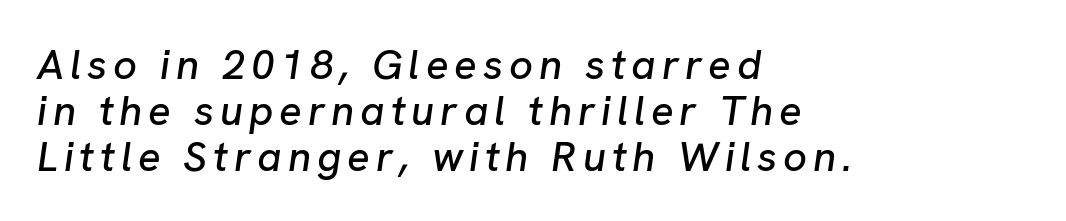
Q: Is the text italic (slanted)? A: Yes, it leans right by about 8 degrees.
Q: Is the text underlined? A: No.
Q: How is the paragraph aligned? A: Left-aligned.
Q: Is the spacing between lines tight, normal or loose? A: Tight.
Q: Width (condensed, normal, or wide)? A: Normal.
Q: Stroke contrast? A: Low.
Q: x-height? A: Medium.
Q: Monospaced? A: No.
